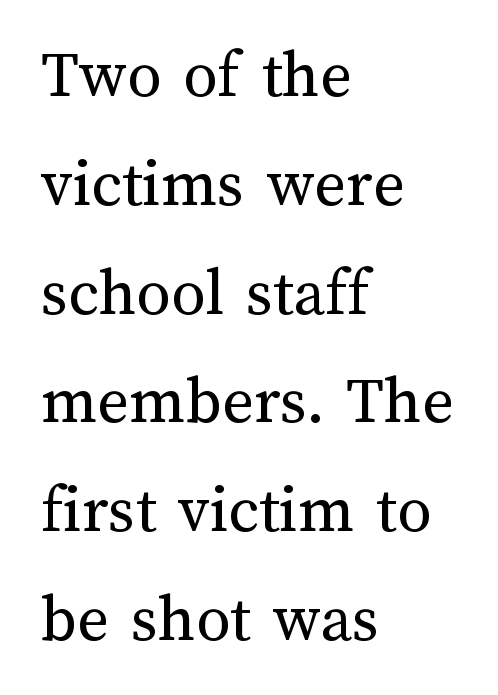
{"italic": "no", "bold": "no", "weight": "regular", "width": "normal", "stroke_contrast": "medium", "x_height": "medium", "monospaced": "no", "underline": "no", "align": "left", "line_spacing": "normal", "line_spacing_ratio": 1.6, "letter_spacing": "normal", "letter_spacing_em": 0.0, "glyph_px": 68}
